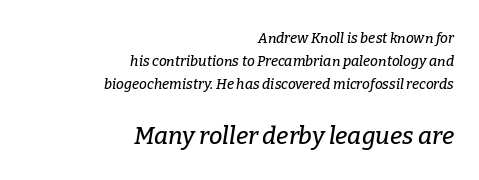
{"italic": "yes", "lean": "right", "slant_degrees": 9, "underline": "no", "align": "right", "line_spacing": "normal", "line_spacing_ratio": 1.64, "letter_spacing": "normal", "letter_spacing_em": 0.0, "larger_block": "second", "size_ratio": 1.71, "glyph_px": 24}
